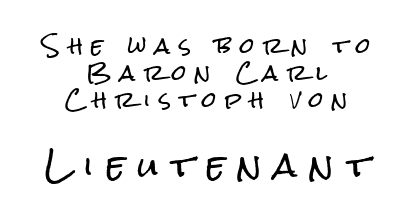
{"serif": "no", "italic": "no", "width": "condensed", "stroke_contrast": "low", "x_height": "medium", "monospaced": "no", "underline": "no", "align": "center", "line_spacing": "normal", "line_spacing_ratio": 1.29, "letter_spacing": "wide", "letter_spacing_em": 0.4, "larger_block": "second", "size_ratio": 1.52, "glyph_px": 32}
